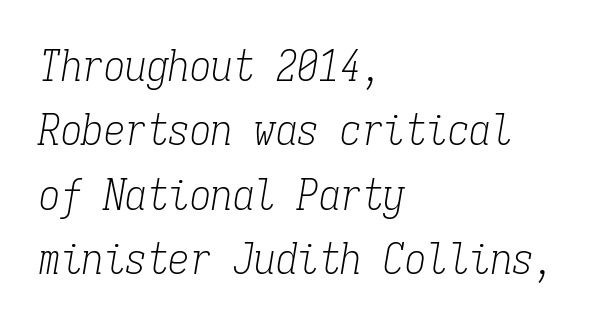
{"serif": "yes", "italic": "yes", "lean": "right", "slant_degrees": 9, "bold": "no", "weight": "light", "width": "condensed", "stroke_contrast": "low", "x_height": "medium", "monospaced": "yes", "underline": "no", "align": "left", "line_spacing": "normal", "line_spacing_ratio": 1.5, "letter_spacing": "normal", "letter_spacing_em": 0.0, "glyph_px": 43}
